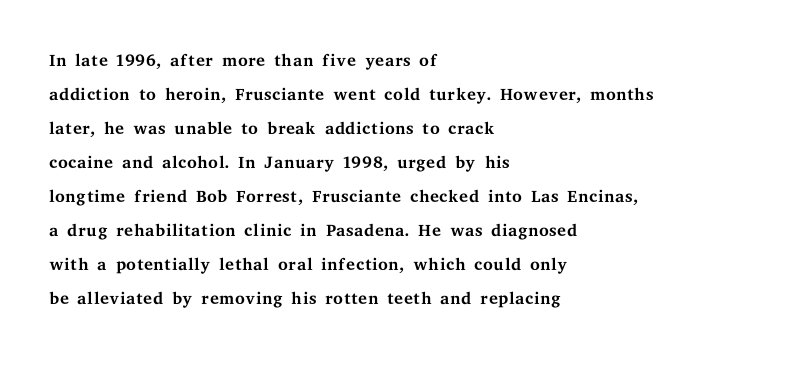
The image shows 25 px text type, upright; set left-aligned, normal line spacing (1.36x), normal letter spacing, not underlined.
